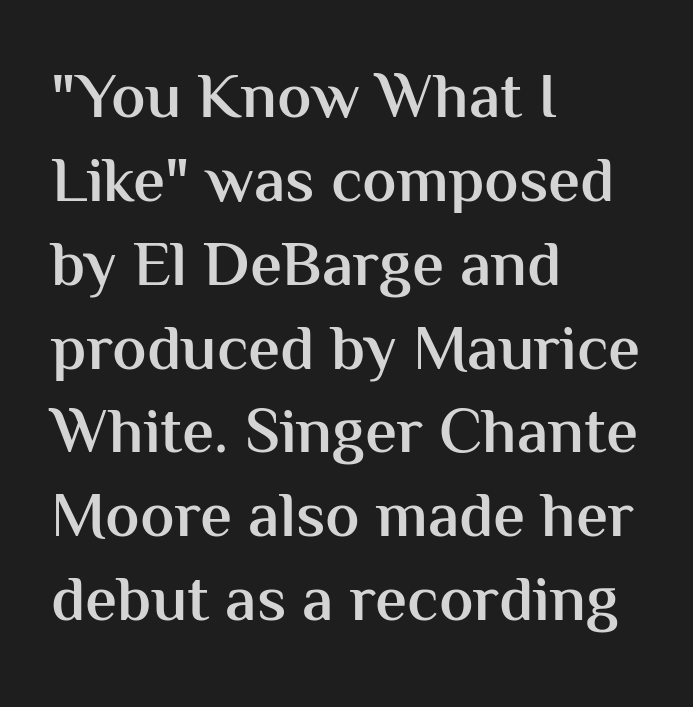
The image shows 64 px semibold sans-serif type, upright; set left-aligned, normal line spacing (1.31x), normal letter spacing, not underlined; medium stroke contrast and a medium x-height.
